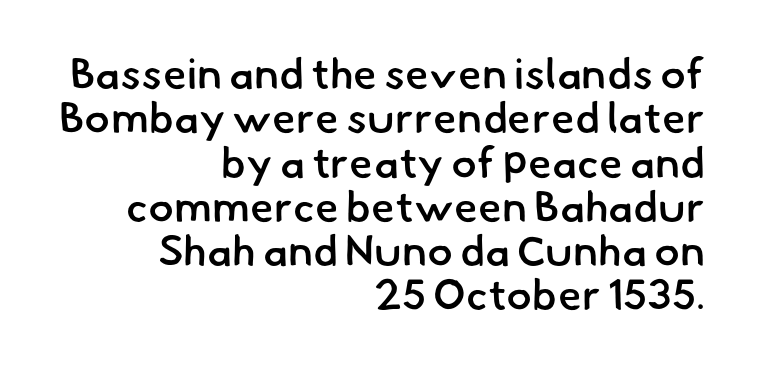
Q: Is the text bold? A: Semi-bold.
Q: Is the typeface a serif or a sans-serif typeface? A: Sans-serif.
Q: Is the text underlined? A: No.
Q: How is the paragraph aligned? A: Right-aligned.
Q: Is the spacing between letters normal or unusually wide? A: Normal.
Q: Is the spacing between lines tight, normal or loose? A: Tight.
Q: Width (condensed, normal, or wide)? A: Normal.
Q: Stroke contrast? A: Low.
Q: x-height? A: Small.
Q: Monospaced? A: No.
